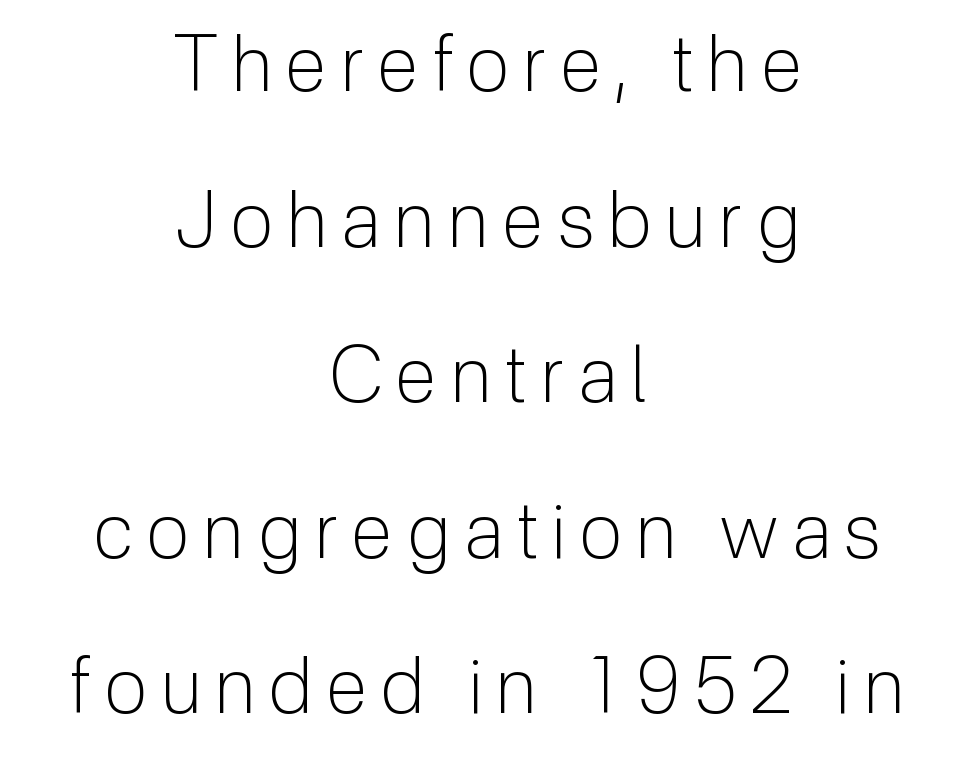
Q: Is the text bold? A: No.
Q: Is the text italic (slanted)? A: No, it is upright.
Q: Is the typeface a serif or a sans-serif typeface? A: Sans-serif.
Q: Is the text underlined? A: No.
Q: How is the paragraph aligned? A: Centered.
Q: Is the spacing between lines tight, normal or loose? A: Loose.
Q: Width (condensed, normal, or wide)? A: Normal.
Q: Stroke contrast? A: Low.
Q: x-height? A: Medium.
Q: Monospaced? A: No.
